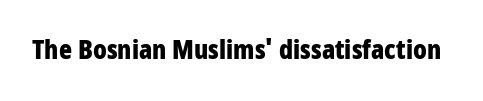
What stands out about the letter spacing? Nothing — it is the standard amount. No italicization has been applied; the sample stays upright. The gap between lines stays unmarked. Thick stems and heavy bowls — unmistakably bold.
